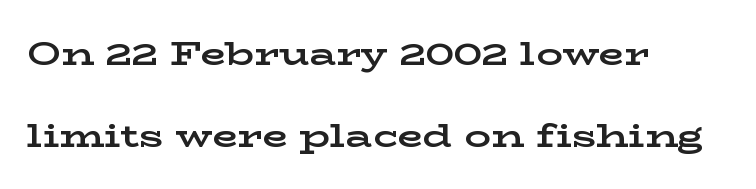
{"serif": "yes", "italic": "no", "bold": "yes", "weight": "bold", "width": "wide", "stroke_contrast": "low", "x_height": "medium", "monospaced": "no", "underline": "no", "align": "left", "line_spacing": "loose", "line_spacing_ratio": 2.49, "letter_spacing": "normal", "letter_spacing_em": 0.0, "glyph_px": 33}
